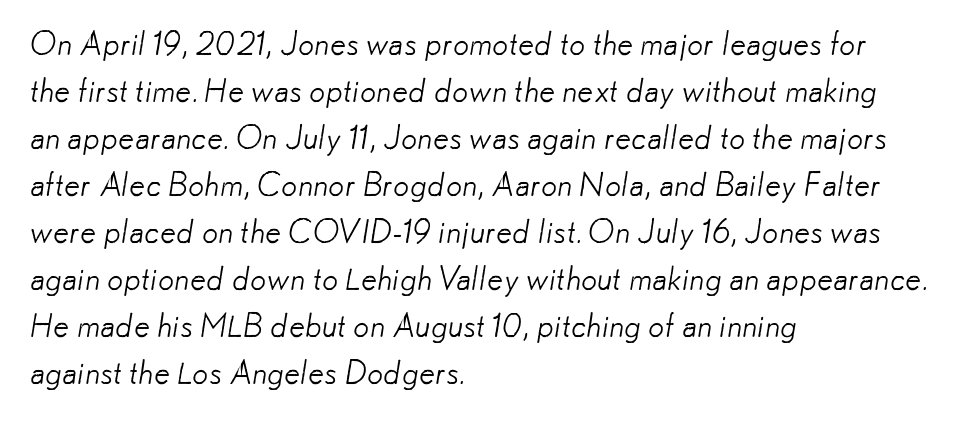
Q: Is the text bold? A: No.
Q: Is the typeface a serif or a sans-serif typeface? A: Sans-serif.
Q: Is the text underlined? A: No.
Q: How is the paragraph aligned? A: Left-aligned.
Q: Is the spacing between letters normal or unusually wide? A: Normal.
Q: Is the spacing between lines tight, normal or loose? A: Normal.
Q: Width (condensed, normal, or wide)? A: Normal.
Q: Stroke contrast? A: Low.
Q: x-height? A: Small.
Q: Monospaced? A: No.
